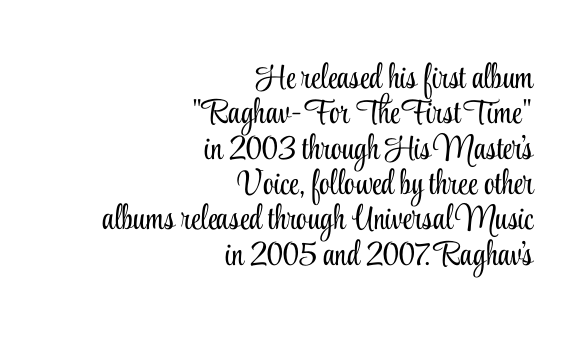
Q: Is the text bold? A: No.
Q: Is the text italic (slanted)? A: Yes.
Q: Is the typeface a serif or a sans-serif typeface? A: Serif.
Q: Is the text underlined? A: No.
Q: How is the paragraph aligned? A: Right-aligned.
Q: Is the spacing between letters normal or unusually wide? A: Normal.
Q: Is the spacing between lines tight, normal or loose? A: Tight.
Q: Width (condensed, normal, or wide)? A: Condensed.
Q: Stroke contrast? A: Low.
Q: x-height? A: Small.
Q: Monospaced? A: No.
